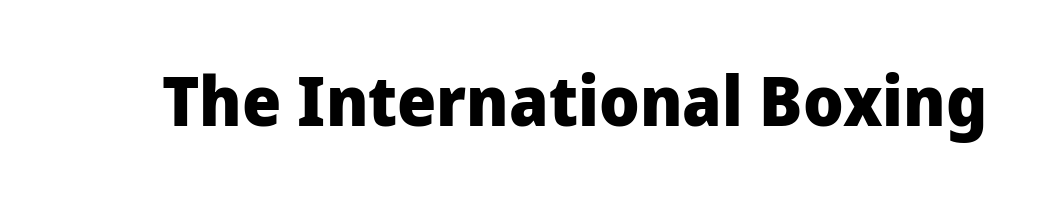
Q: Is the text bold? A: Yes.
Q: Is the text italic (slanted)? A: No, it is upright.
Q: Is the typeface a serif or a sans-serif typeface? A: Sans-serif.
Q: Is the text underlined? A: No.
Q: Is the spacing between letters normal or unusually wide? A: Normal.
Q: Width (condensed, normal, or wide)? A: Normal.
Q: Stroke contrast? A: Low.
Q: x-height? A: Medium.
Q: Monospaced? A: No.
